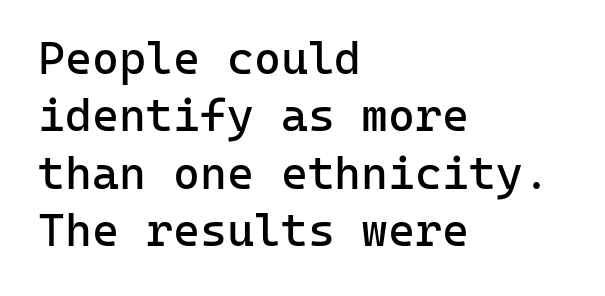
The image shows 46 px regular-weight sans-serif type, upright, monospaced; set left-aligned, normal line spacing (1.25x), normal letter spacing, not underlined; low stroke contrast and a medium x-height.
